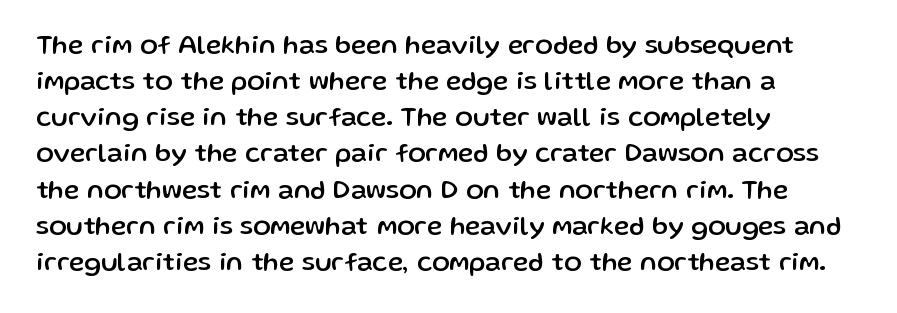
A typesetter would mark this as roman, not italic. Every row of glyphs begins at an identical x-position on the left. Descenders are the only things crossing below the line. Horizontal bands of white between lines are of average thickness.
